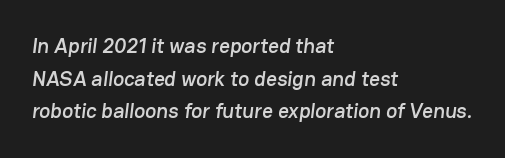
The image shows 21 px text type; set left-aligned, normal line spacing (1.55x), normal letter spacing, not underlined.
